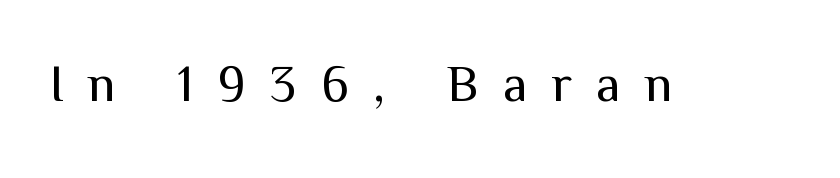
The image shows 51 px regular-weight sans-serif type, upright; set unusually wide letter spacing (+0.48 em), not underlined; medium stroke contrast and a medium x-height.
